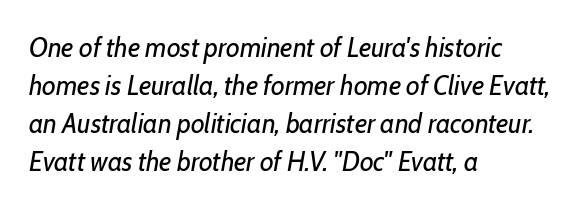
The image shows 28 px regular-weight, condensed type, italic (leaning right); set left-aligned, normal line spacing (1.36x), normal letter spacing, not underlined; low stroke contrast and a medium x-height.
